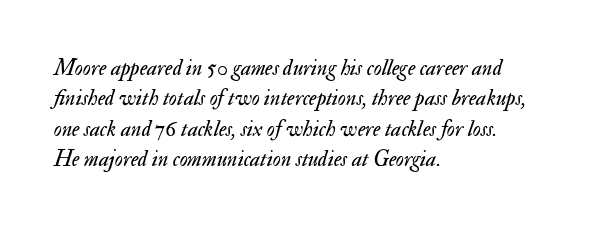
The image shows 22 px text type, italic (leaning right); set left-aligned, normal line spacing (1.38x), normal letter spacing, not underlined.
